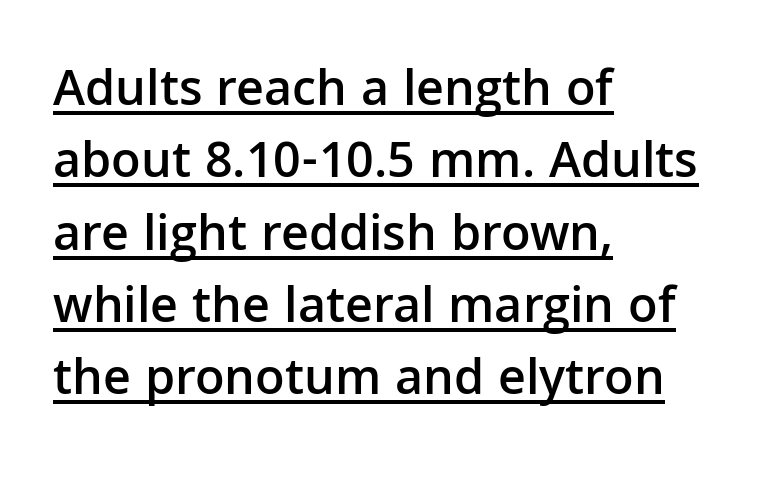
The image shows 52 px semibold sans-serif type, upright; set left-aligned, normal line spacing (1.39x), normal letter spacing, underlined; low stroke contrast and a medium x-height.
